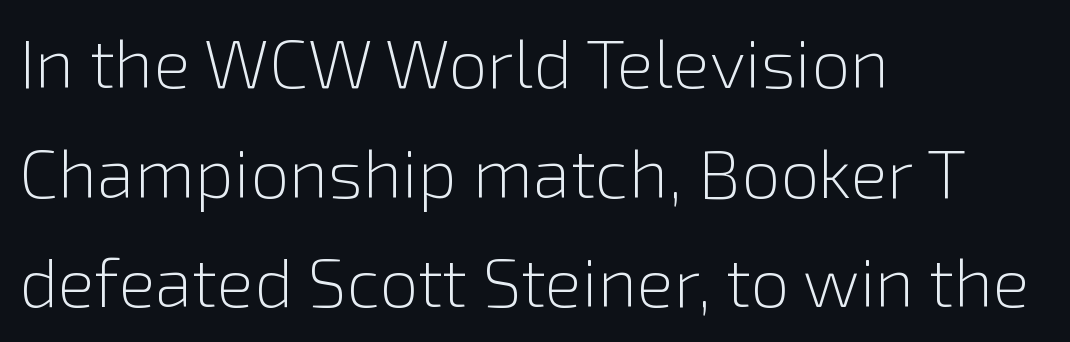
Q: Is the text bold? A: No.
Q: Is the text italic (slanted)? A: No, it is upright.
Q: Is the typeface a serif or a sans-serif typeface? A: Sans-serif.
Q: Is the text underlined? A: No.
Q: How is the paragraph aligned? A: Left-aligned.
Q: Is the spacing between letters normal or unusually wide? A: Normal.
Q: Is the spacing between lines tight, normal or loose? A: Normal.
Q: Width (condensed, normal, or wide)? A: Normal.
Q: x-height? A: Medium.
Q: Monospaced? A: No.
